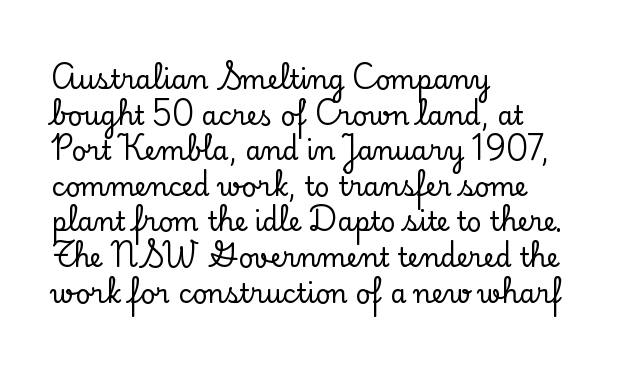
Compared with a centered layout, this one pins lines to the left instead. These lines were composed using upright roman letters. The type is set solid horizontally, with unmodified tracking. Vertical spacing — default. A bare baseline throughout the passage.
